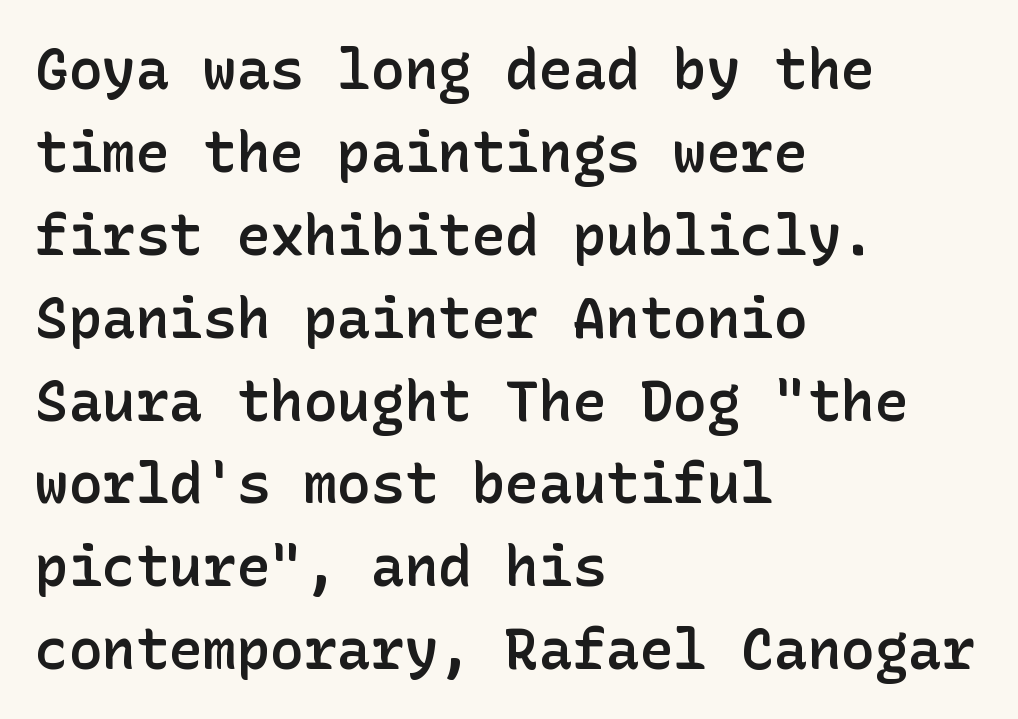
Compared with an ordinary text face, these strokes are moderately heavier — a semibold. Bare-footed words on every line. These lines keep a tight, regular rhythm from letter to letter. Serif or sans? Sans — the stroke terminals are bare. This block has exactly the height ordinary leading produces.
